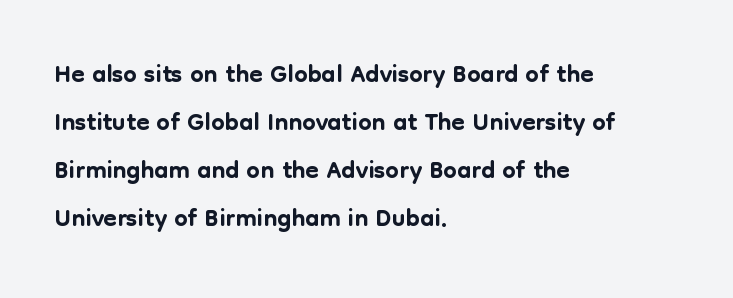
Is the letter spacing exaggerated? No — it looks like the ordinary default. The rendering uses natural spacing where letterforms have individual widths. Posture: upright roman. Summary of vertical rhythm: regular, with standard interline spacing. Notice how the passage keeps a crisp vertical edge on the left only.
